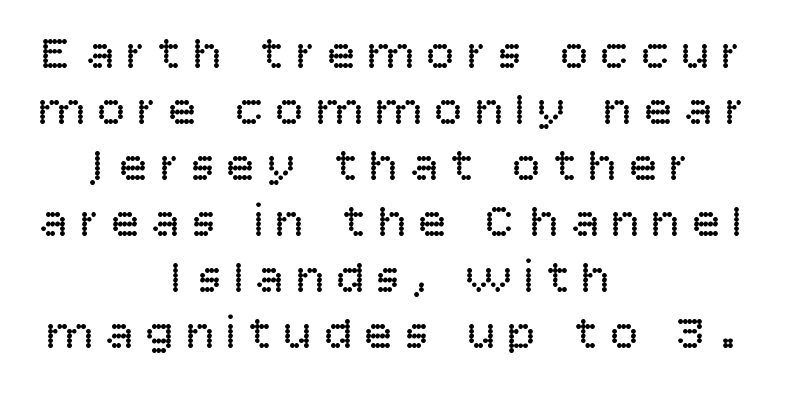
The tracking jumps out immediately: characters are airy and widely separated. The font sits on the lighter half of the weight spectrum, regular included. Does the lettering tilt? It doesn't — this is upright. Proportional: the letters do not fall into vertical columns.
